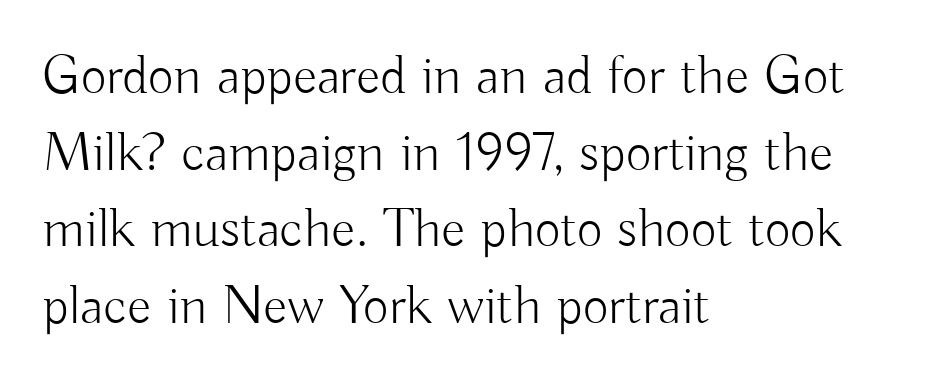
To sum up the face: it is a sans, with no serifs. Characters follow at the spacing the type designer built in. When letters stand straight like this, we call the style roman or upright. Notice how the passage keeps a crisp vertical edge on the left only.
